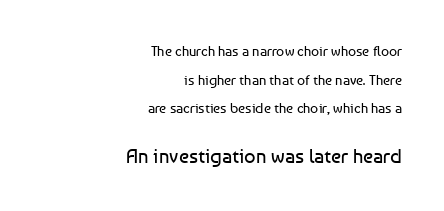
{"italic": "no", "bold": "no", "underline": "no", "align": "right", "line_spacing": "loose", "line_spacing_ratio": 2.05, "letter_spacing": "normal", "letter_spacing_em": 0.0, "larger_block": "second", "size_ratio": 1.43, "glyph_px": 20}
